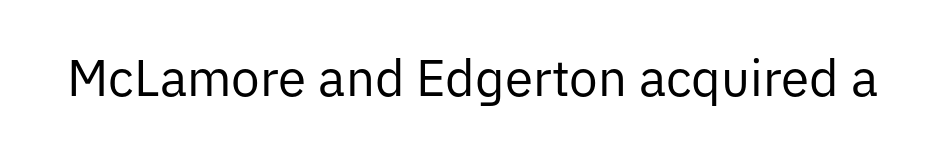
The image shows 51 px regular-weight sans-serif type, upright; set normal letter spacing, not underlined; low stroke contrast and a medium x-height.
